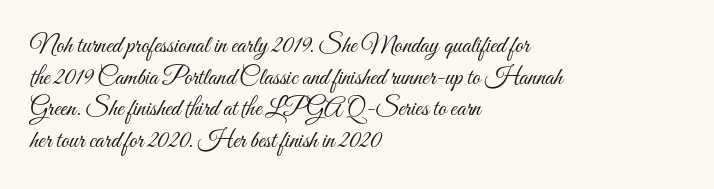
{"bold": "no", "underline": "no", "align": "left", "line_spacing": "normal", "line_spacing_ratio": 1.27, "letter_spacing": "normal", "letter_spacing_em": 0.0, "glyph_px": 25}
